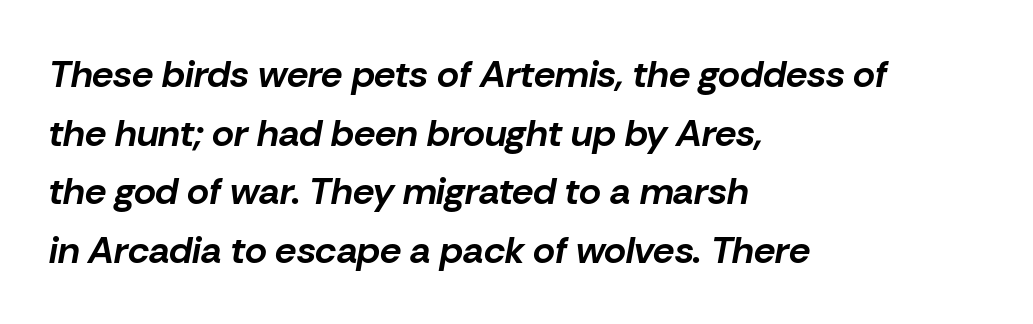
Q: Is the text bold? A: Yes.
Q: Is the text italic (slanted)? A: Yes, it leans right by about 10 degrees.
Q: Is the text underlined? A: No.
Q: How is the paragraph aligned? A: Left-aligned.
Q: Is the spacing between letters normal or unusually wide? A: Normal.
Q: Is the spacing between lines tight, normal or loose? A: Normal.
Q: Width (condensed, normal, or wide)? A: Normal.
Q: Stroke contrast? A: Low.
Q: x-height? A: Medium.
Q: Monospaced? A: No.
